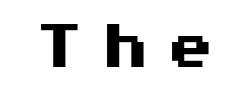
The image shows 70 px heavy, wide sans-serif type, upright; set unusually wide letter spacing (+0.24 em), not underlined; medium stroke contrast and a medium x-height.
